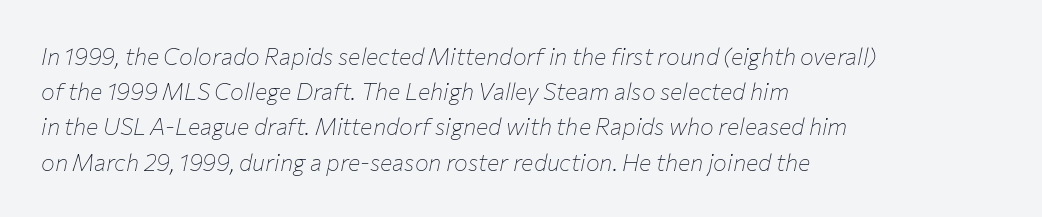
Stems here are at most as thick as an everyday book face. Evenly set lines give the paragraph a standard silhouette. The text block is weighted toward the left margin, trailing off unevenly rightward. The space beneath each line is pristine and unruled. The axis of the letterforms is tilted away from vertical.
